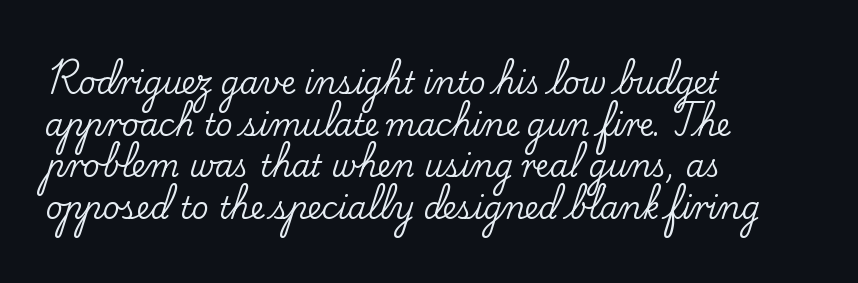
Q: Is the text italic (slanted)? A: Yes.
Q: Is the typeface a serif or a sans-serif typeface? A: Serif.
Q: Is the text underlined? A: No.
Q: How is the paragraph aligned? A: Left-aligned.
Q: Is the spacing between letters normal or unusually wide? A: Normal.
Q: Is the spacing between lines tight, normal or loose? A: Normal.
Q: Width (condensed, normal, or wide)? A: Normal.
Q: Stroke contrast? A: Low.
Q: x-height? A: Small.
Q: Monospaced? A: No.
